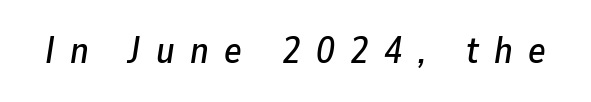
The image shows 37 px text type, italic (leaning right); set unusually wide letter spacing (+0.42 em), not underlined; low stroke contrast and a medium x-height.
